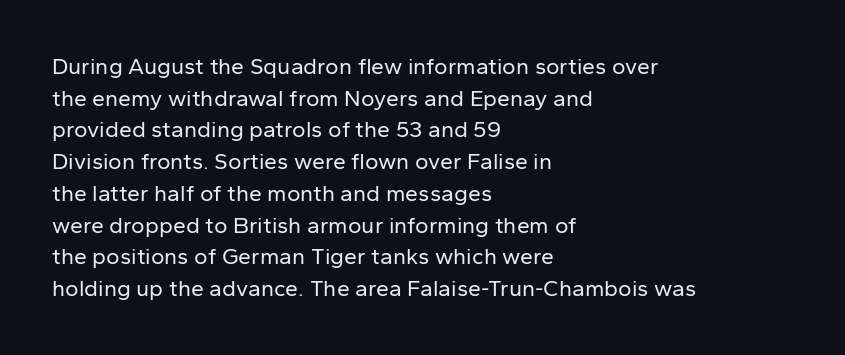
{"italic": "no", "bold": "no", "underline": "no", "align": "left", "line_spacing": "normal", "line_spacing_ratio": 1.38, "letter_spacing": "normal", "letter_spacing_em": 0.0, "glyph_px": 23}
